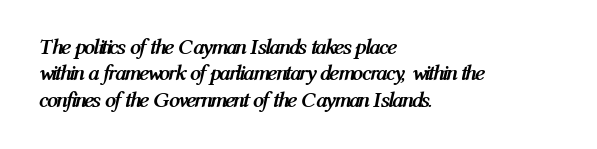
{"italic": "yes", "lean": "right", "slant_degrees": 12, "bold": "yes", "underline": "no", "align": "left", "line_spacing_ratio": 1.2, "letter_spacing": "normal", "letter_spacing_em": 0.0, "glyph_px": 22}
